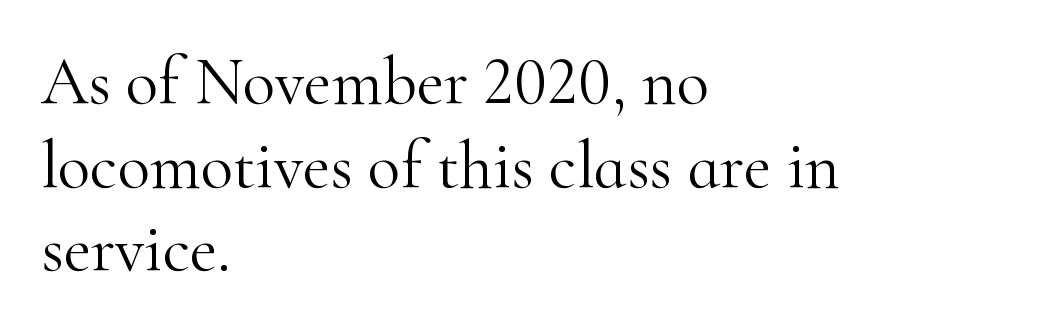
{"serif": "yes", "italic": "no", "bold": "no", "weight": "light", "width": "normal", "stroke_contrast": "high", "x_height": "small", "monospaced": "no", "underline": "no", "align": "left", "line_spacing": "normal", "line_spacing_ratio": 1.25, "letter_spacing": "normal", "letter_spacing_em": 0.0, "glyph_px": 67}
